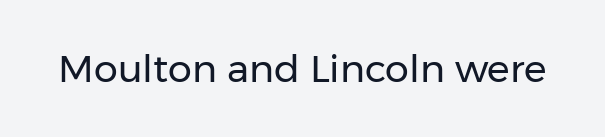
Q: Is the text bold? A: No.
Q: Is the text italic (slanted)? A: No, it is upright.
Q: Is the typeface a serif or a sans-serif typeface? A: Sans-serif.
Q: Is the text underlined? A: No.
Q: Is the spacing between letters normal or unusually wide? A: Normal.
Q: Width (condensed, normal, or wide)? A: Normal.
Q: Stroke contrast? A: Low.
Q: x-height? A: Medium.
Q: Monospaced? A: No.
